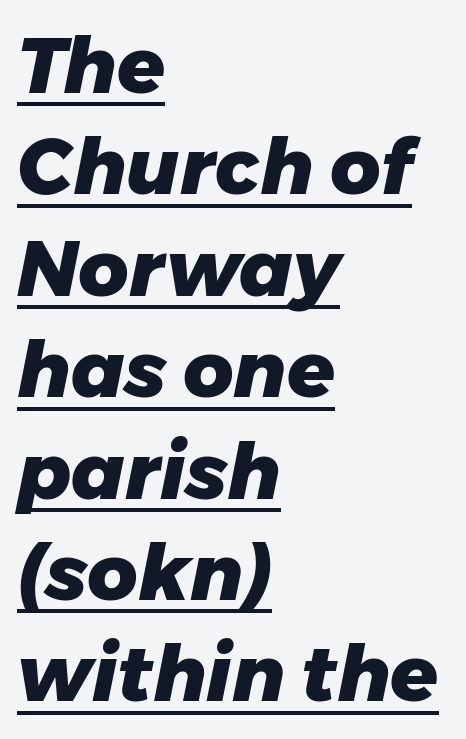
{"italic": "yes", "lean": "right", "slant_degrees": 11, "bold": "yes", "weight": "heavy", "width": "normal", "stroke_contrast": "low", "x_height": "medium", "monospaced": "no", "underline": "yes", "align": "left", "line_spacing": "normal", "line_spacing_ratio": 1.3, "letter_spacing": "normal", "letter_spacing_em": 0.0, "glyph_px": 78}
